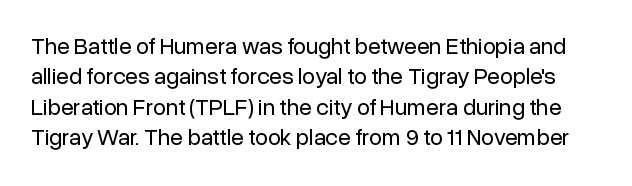
The rows are spaced the way most documents space them. Unbolded letterforms with no extra heft. Bare-footed words on every line. Does extra space separate the letters? No, they use regular spacing. The lettering stays uniformly vertical, giving the passage a roman look.
